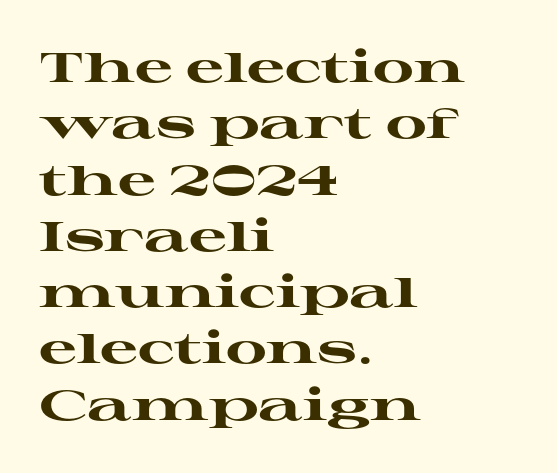
The rendering uses a bold face; every stroke is thick and dark. The letters stand straight up with perfectly vertical stems. Line beginnings align vertically; line endings do not. The vertical gap from one line to the next is medium. Classification — serif.
